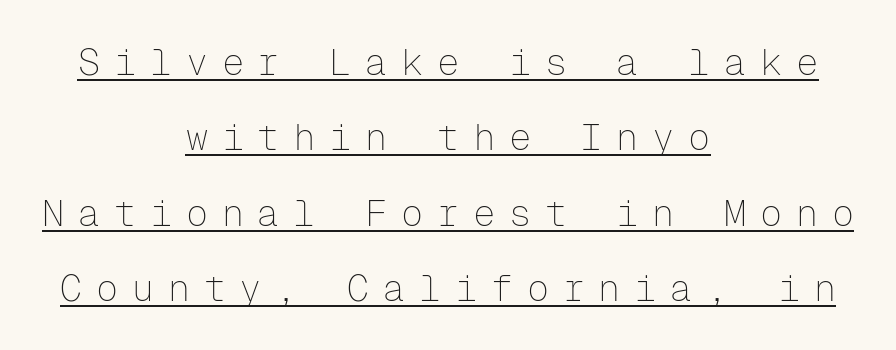
Characters remain perfectly vertical along every line. The typesetter has applied underlining to the passage shown. Stems and bowls with no extra thickness — not bold. Short note: letters widely spaced. How would I describe the line gaps? Wide and relaxed. Type style note: lacks serifs.
